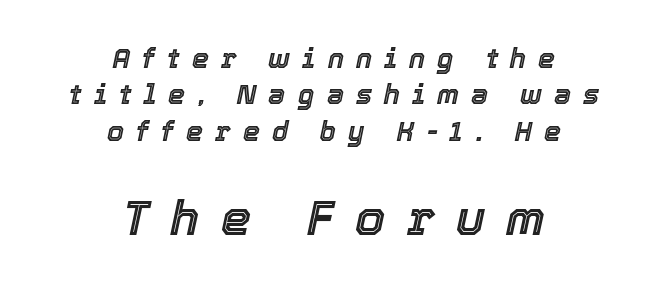
Do the characters align in a grid? No, the font is proportional. The letterforms stand isolated, each surrounded by extra space. The axis of the letterforms is tilted away from vertical. The text block is weighted toward neither margin, spreading evenly from the middle.
